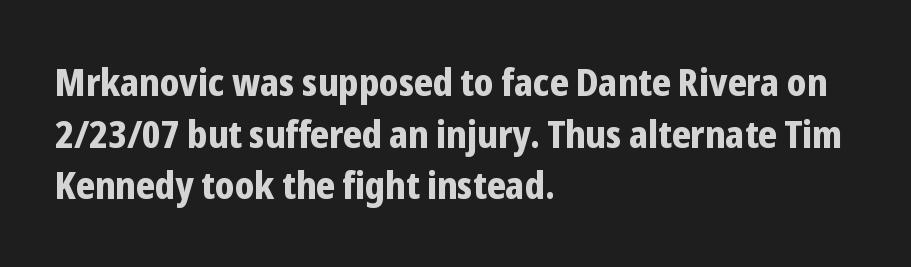
Q: Is the text bold? A: Yes.
Q: Is the text italic (slanted)? A: No, it is upright.
Q: Is the typeface a serif or a sans-serif typeface? A: Sans-serif.
Q: Is the text underlined? A: No.
Q: How is the paragraph aligned? A: Left-aligned.
Q: Is the spacing between letters normal or unusually wide? A: Normal.
Q: Is the spacing between lines tight, normal or loose? A: Normal.
Q: Width (condensed, normal, or wide)? A: Condensed.
Q: Stroke contrast? A: Low.
Q: x-height? A: Medium.
Q: Monospaced? A: No.
